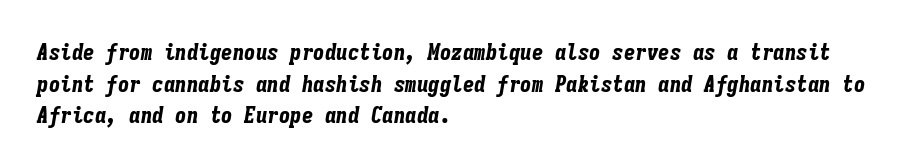
Q: Is the text bold? A: Yes.
Q: Is the text italic (slanted)? A: Yes, it leans right by about 9 degrees.
Q: Is the text underlined? A: No.
Q: How is the paragraph aligned? A: Left-aligned.
Q: Is the spacing between letters normal or unusually wide? A: Normal.
Q: Is the spacing between lines tight, normal or loose? A: Normal.
